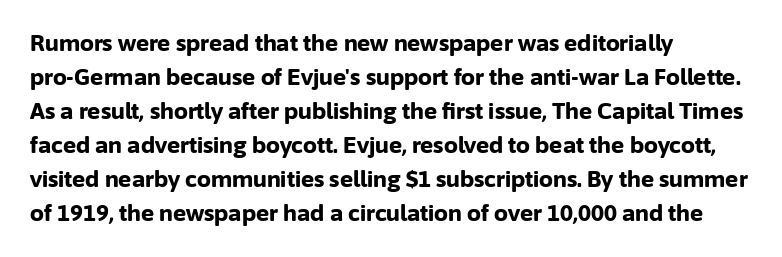
The image shows 22 px bold type, upright; set left-aligned, normal line spacing (1.55x), normal letter spacing, not underlined.
